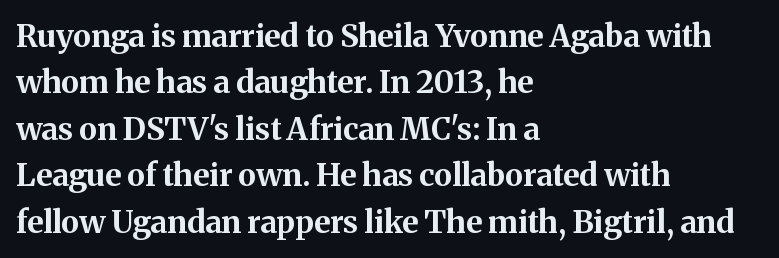
{"serif": "yes", "italic": "no", "bold": "yes", "weight": "bold", "width": "normal", "stroke_contrast": "medium", "x_height": "medium", "monospaced": "no", "underline": "no", "align": "left", "line_spacing": "normal", "line_spacing_ratio": 1.5, "letter_spacing": "normal", "letter_spacing_em": 0.0, "glyph_px": 31}
